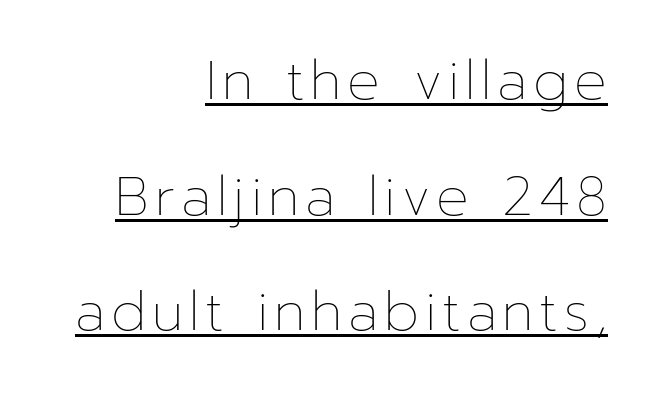
Nothing heavy about these letters — not bold at all. The rag falls on the left side of this text block. A great deal of white space separates one row of letters from the next. Note the varied advance widths — an 'i' is clearly narrower than an 'm'.
